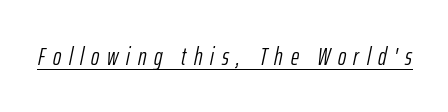
{"italic": "yes", "lean": "right", "slant_degrees": 12, "bold": "no", "underline": "yes", "letter_spacing": "wide", "letter_spacing_em": 0.31, "glyph_px": 25}
